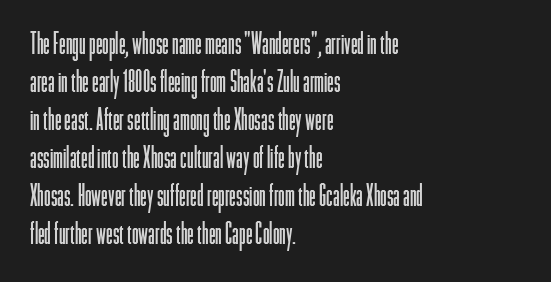
{"serif": "no", "italic": "no", "bold": "no", "weight": "light", "width": "condensed", "stroke_contrast": "low", "x_height": "medium", "monospaced": "no", "underline": "no", "align": "left", "line_spacing": "normal", "line_spacing_ratio": 1.27, "letter_spacing": "normal", "letter_spacing_em": 0.0, "glyph_px": 30}
